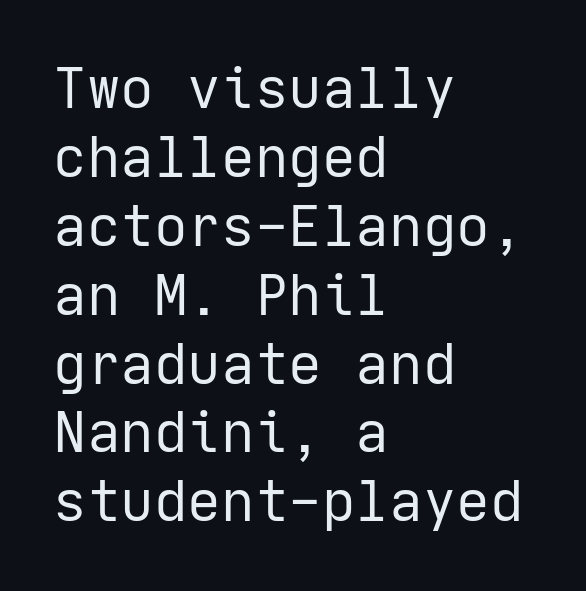
The image shows 56 px regular-weight sans-serif type, upright; set left-aligned, line spacing 1.23x, normal letter spacing, not underlined; low stroke contrast and a medium x-height.
